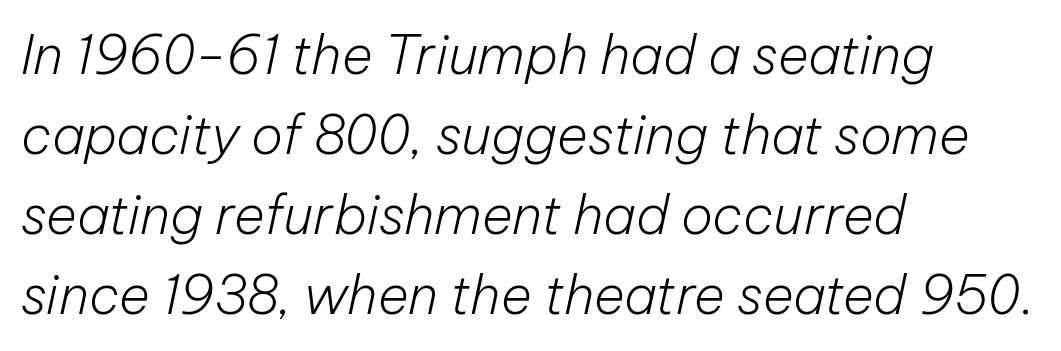
Q: Is the text bold? A: No.
Q: Is the text italic (slanted)? A: Yes, it leans right by about 12 degrees.
Q: Is the text underlined? A: No.
Q: How is the paragraph aligned? A: Left-aligned.
Q: Is the spacing between letters normal or unusually wide? A: Normal.
Q: Is the spacing between lines tight, normal or loose? A: Normal.
Q: Width (condensed, normal, or wide)? A: Normal.
Q: Stroke contrast? A: Low.
Q: x-height? A: Medium.
Q: Monospaced? A: No.
